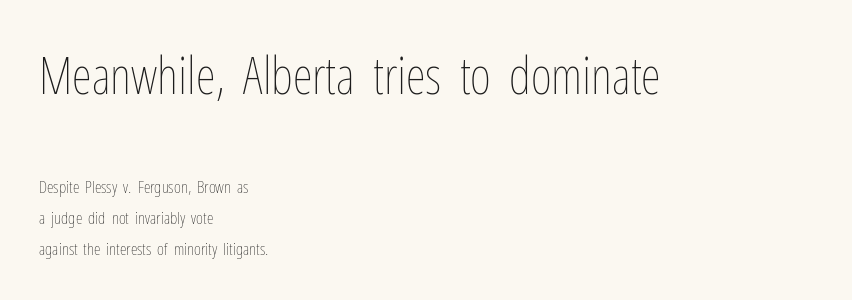
Characters follow at the spacing the type designer built in. Note: larger setting up top, smaller setting below. Alignment: flush left. Honestly, there is no underline to notice here at all. Varying glyph widths throughout — classic text-font behaviour.
